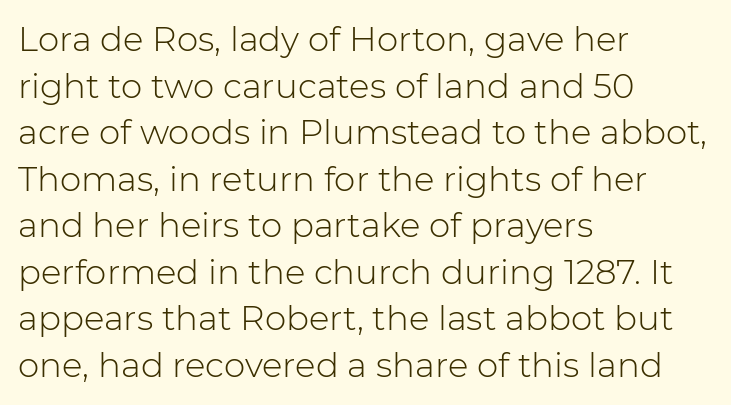
This is not heavy type; no bold has been used. Where is the straight margin? On the left. You can tell it's not italic because the verticals are truly vertical. Typographically, this falls in the sans-serif category.
